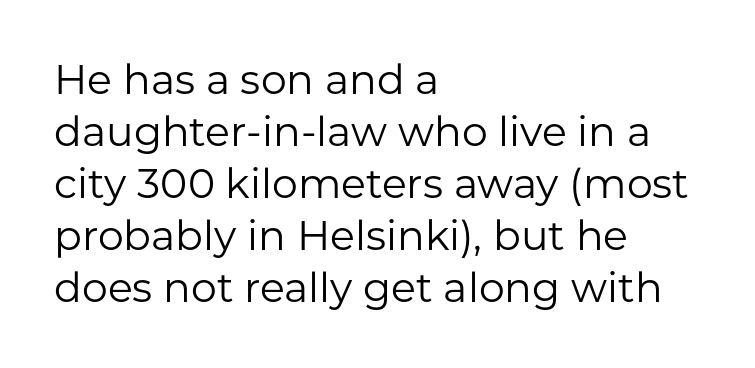
The image shows 41 px regular-weight sans-serif type, upright; set left-aligned, normal line spacing (1.27x), normal letter spacing, not underlined; low stroke contrast and a medium x-height.
